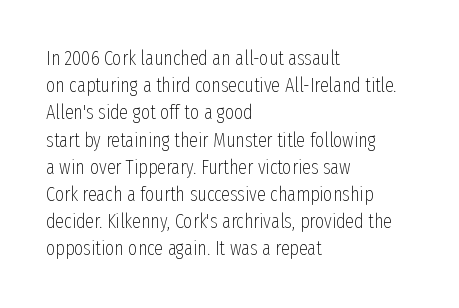
Q: Is the text bold? A: No.
Q: Is the text italic (slanted)? A: No, it is upright.
Q: Is the text underlined? A: No.
Q: How is the paragraph aligned? A: Left-aligned.
Q: Is the spacing between letters normal or unusually wide? A: Normal.
Q: Is the spacing between lines tight, normal or loose? A: Normal.
